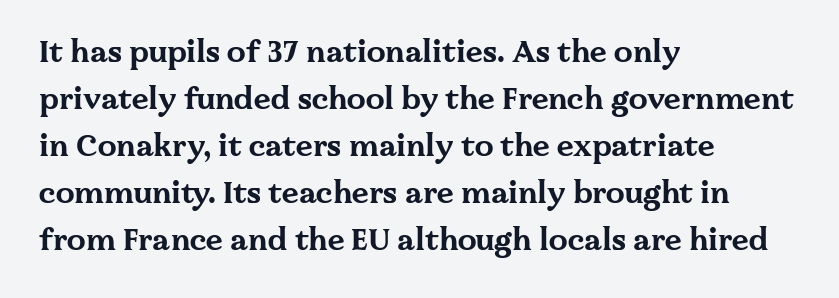
{"serif": "yes", "italic": "no", "bold": "yes", "weight": "bold", "width": "wide", "stroke_contrast": "medium", "x_height": "medium", "monospaced": "no", "underline": "no", "align": "left", "line_spacing": "normal", "line_spacing_ratio": 1.57, "letter_spacing": "normal", "letter_spacing_em": 0.0, "glyph_px": 30}
